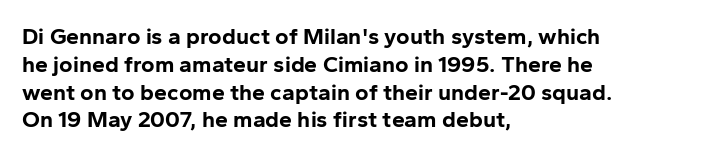
Short and long lines alike share a common starting point at left. Unlike italic type, these characters show no tilt at all. The passage shown is emphatically bold. The face used here is rendered with its standard letterfit. The space beneath each line is pristine and unruled.
